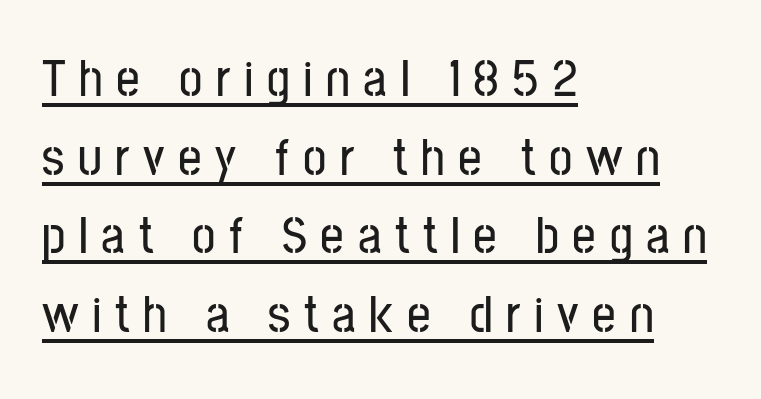
Q: Is the text italic (slanted)? A: No, it is upright.
Q: Is the typeface a serif or a sans-serif typeface? A: Sans-serif.
Q: Is the text underlined? A: Yes.
Q: How is the paragraph aligned? A: Left-aligned.
Q: Is the spacing between letters normal or unusually wide? A: Unusually wide.
Q: Is the spacing between lines tight, normal or loose? A: Normal.
Q: Width (condensed, normal, or wide)? A: Condensed.
Q: Stroke contrast? A: Low.
Q: x-height? A: Medium.
Q: Monospaced? A: No.
